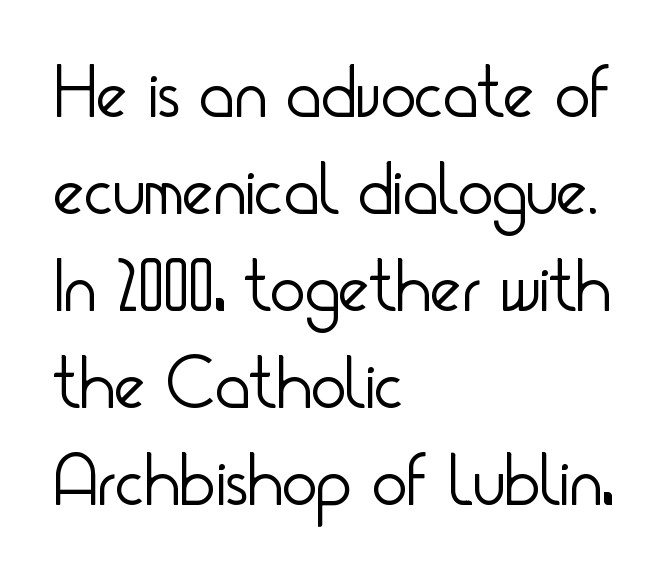
{"serif": "no", "italic": "no", "bold": "no", "weight": "light", "width": "condensed", "stroke_contrast": "low", "x_height": "small", "monospaced": "no", "underline": "no", "align": "left", "line_spacing": "normal", "line_spacing_ratio": 1.31, "letter_spacing": "normal", "letter_spacing_em": 0.0, "glyph_px": 74}
